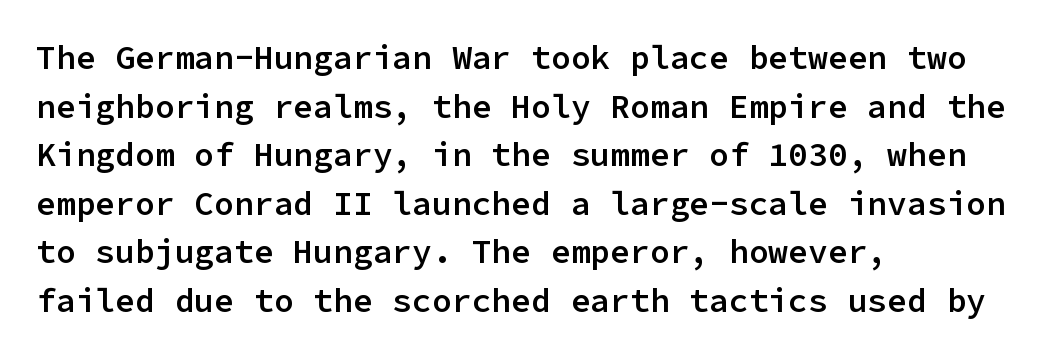
{"serif": "no", "italic": "no", "bold": "semi", "weight": "semibold", "width": "normal", "stroke_contrast": "low", "x_height": "medium", "monospaced": "yes", "underline": "no", "align": "left", "line_spacing": "normal", "line_spacing_ratio": 1.47, "letter_spacing": "normal", "letter_spacing_em": 0.0, "glyph_px": 33}
